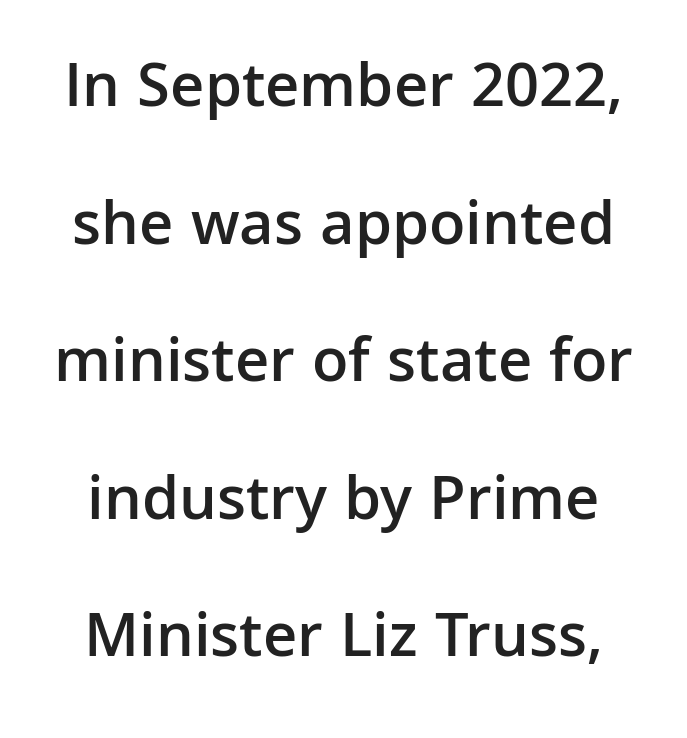
Each word holds together tightly as a unit, with standard inter-letter gaps. Underline: absent. Every character sits straight up, as roman type does. What kind of face is this? One without serifs — a sans. If you measured baseline to baseline, you'd find a long distance. In terms of weight, the rendering is demibold, just under bold.
